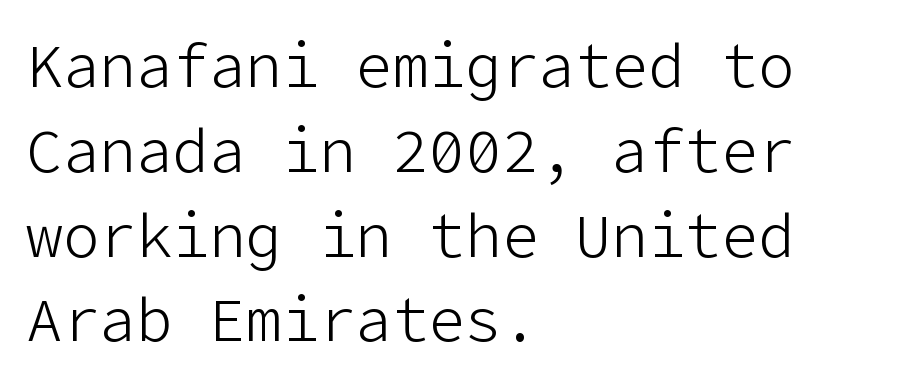
Examine the stroke ends and you'll find no serifs. These lines are set flush left with a ragged right edge. Every stem runs plumb, perpendicular to the baseline. Letter spacing: default. This rendering features lettering with no underline. This block has exactly the height ordinary leading produces.
